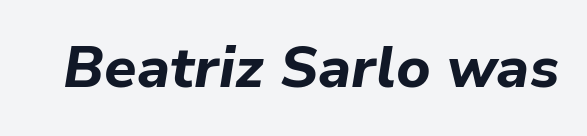
{"italic": "yes", "lean": "right", "slant_degrees": 9, "bold": "yes", "weight": "bold", "width": "normal", "stroke_contrast": "low", "x_height": "medium", "monospaced": "no", "underline": "no", "letter_spacing": "normal", "letter_spacing_em": 0.0, "glyph_px": 58}
